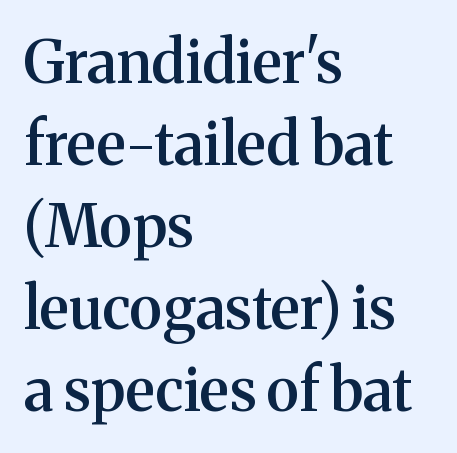
{"serif": "yes", "italic": "no", "bold": "semi", "weight": "semibold", "width": "normal", "stroke_contrast": "medium", "x_height": "medium", "monospaced": "no", "underline": "no", "align": "left", "line_spacing": "normal", "line_spacing_ratio": 1.39, "letter_spacing": "normal", "letter_spacing_em": 0.0, "glyph_px": 59}
